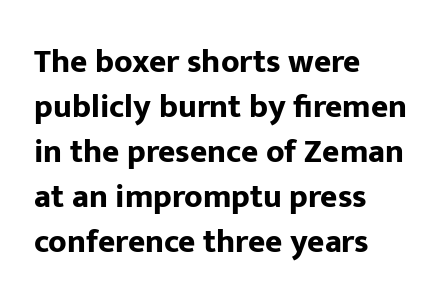
{"serif": "no", "italic": "no", "bold": "yes", "weight": "bold", "width": "normal", "stroke_contrast": "low", "x_height": "medium", "monospaced": "no", "underline": "no", "align": "left", "line_spacing": "normal", "line_spacing_ratio": 1.36, "letter_spacing": "normal", "letter_spacing_em": 0.0, "glyph_px": 33}
